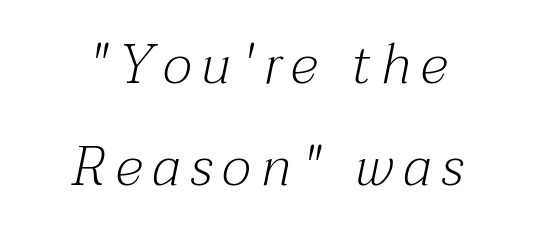
This sample is center-justified, so both line endings float freely. Bold? No — there's no thickening of the strokes. Unlike a clean sans, this face finishes its strokes with serifs. Descender tails drop into unmarked territory. Italic: yes, the glyphs are oblique.
